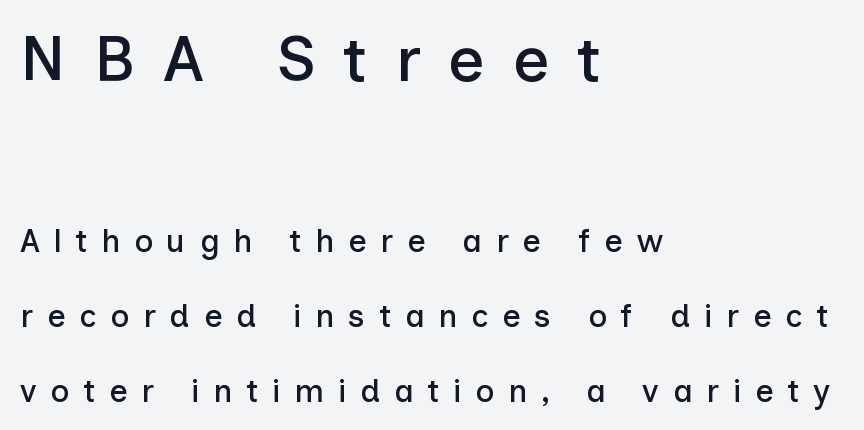
{"serif": "no", "italic": "no", "width": "normal", "stroke_contrast": "low", "x_height": "medium", "monospaced": "no", "underline": "no", "align": "left", "line_spacing": "loose", "line_spacing_ratio": 2.34, "letter_spacing": "wide", "letter_spacing_em": 0.43, "larger_block": "first", "size_ratio": 2.0, "glyph_px": 64}
